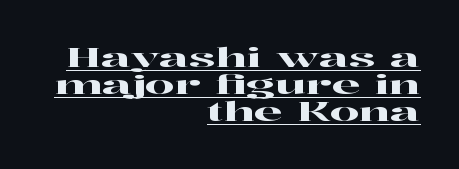
Leftover space on each line is placed entirely before the opening word. Baseline-to-baseline distance is barely more than the letter height. How are the letters spaced? Ordinarily, with no added tracking. Students, observe the line beneath the letters — that is underlining. In terms of posture, this sample is upright.
